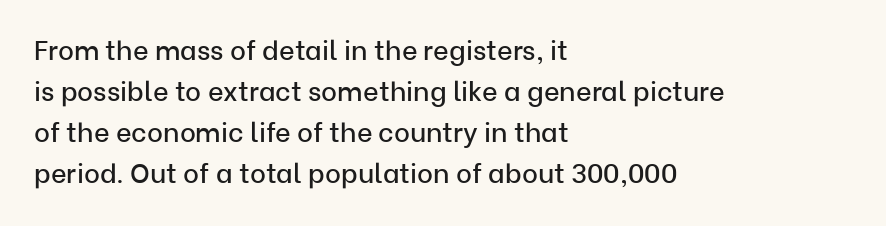
{"italic": "no", "underline": "no", "align": "left", "line_spacing": "normal", "line_spacing_ratio": 1.52, "letter_spacing": "normal", "letter_spacing_em": 0.0, "glyph_px": 27}
